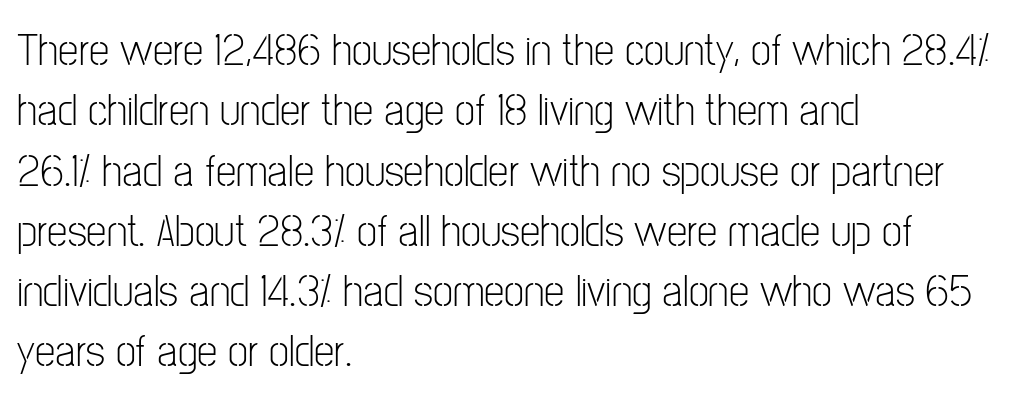
The image shows 46 px light, condensed sans-serif type, upright; set left-aligned, normal line spacing (1.31x), normal letter spacing, not underlined; low stroke contrast and a medium x-height.
